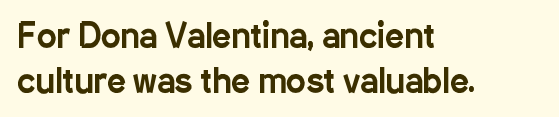
The image shows 33 px condensed sans-serif type, upright; set left-aligned, normal line spacing (1.35x), normal letter spacing, not underlined; low stroke contrast and a medium x-height.
